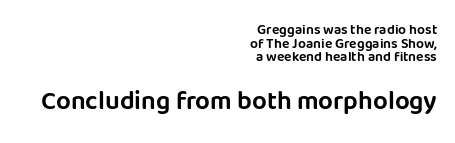
The image shows 26 px text type, upright; set right-aligned, tight line spacing (0.97x), normal letter spacing, not underlined; the second (bottom) block is 1.86x larger.
